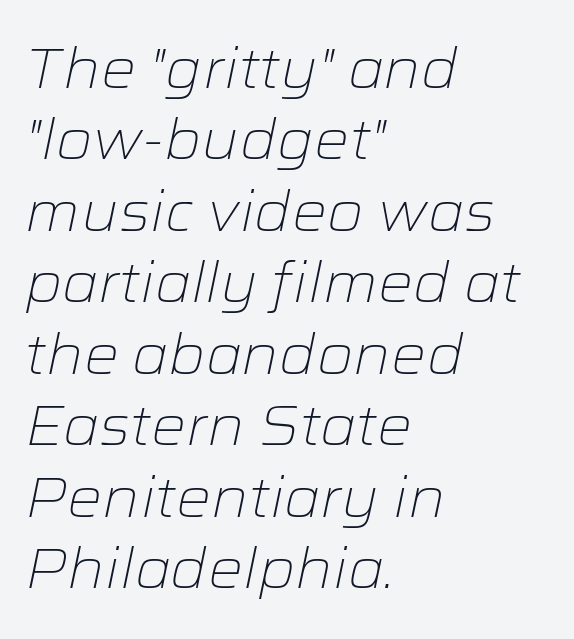
The image shows 55 px light, wide type, italic (leaning right); set left-aligned, normal line spacing (1.3x), normal letter spacing, not underlined; low stroke contrast and a medium x-height.
